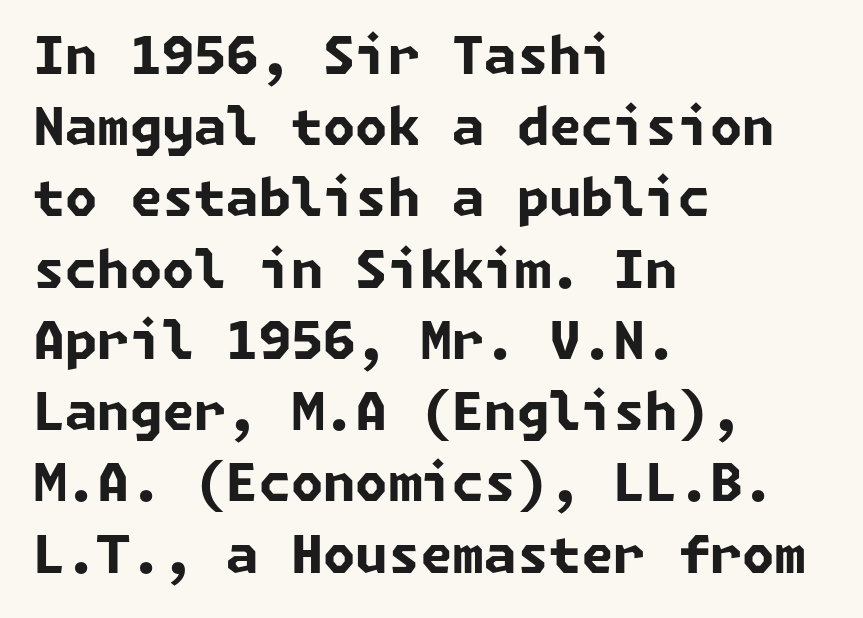
{"serif": "no", "bold": "yes", "weight": "bold", "width": "normal", "stroke_contrast": "low", "x_height": "medium", "underline": "no", "align": "left", "line_spacing": "normal", "line_spacing_ratio": 1.37, "letter_spacing": "normal", "letter_spacing_em": 0.0, "glyph_px": 52}
